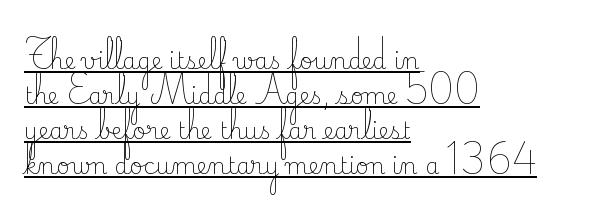
The image shows 23 px text type, upright; set left-aligned, normal line spacing (1.52x), normal letter spacing, underlined.
